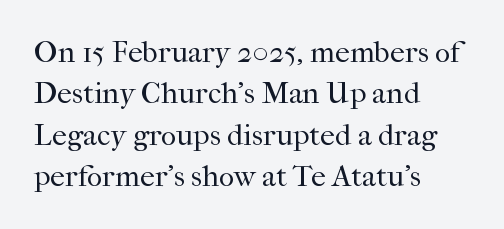
What's the leading like? Ordinary, nothing unusual. Posture: vertical. Each letter keeps its own natural width here, so spacing adapts to shape. Nothing unusual about the tracking: characters are spaced as the font intends. These lines stack with their left ends in a neat column.
